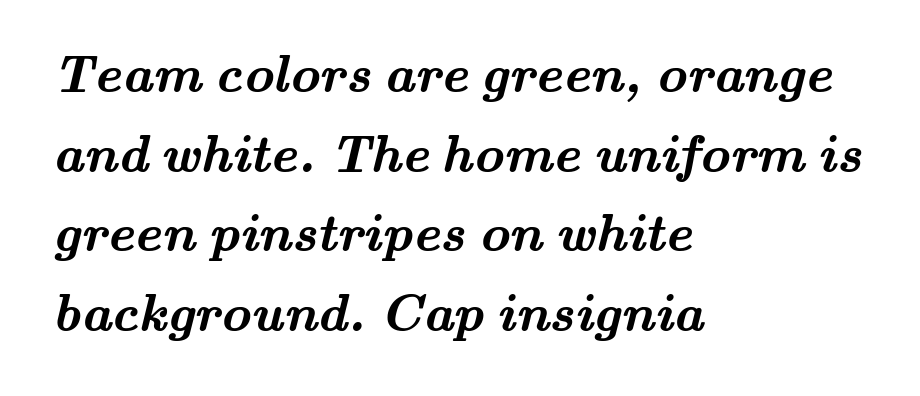
The image shows 52 px semibold, wide serif type; set left-aligned, normal line spacing (1.53x), normal letter spacing, not underlined; medium stroke contrast and a small x-height.
